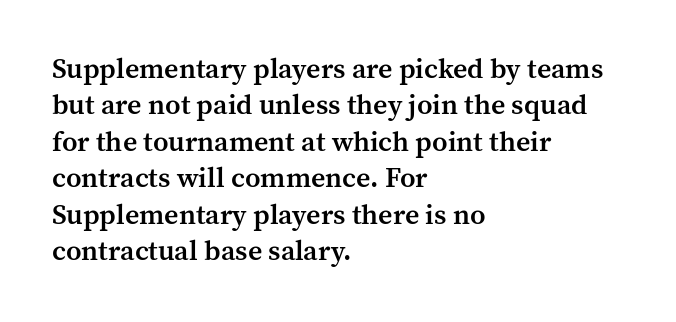
Q: Is the text bold? A: Semi-bold.
Q: Is the text italic (slanted)? A: No, it is upright.
Q: Is the typeface a serif or a sans-serif typeface? A: Serif.
Q: Is the text underlined? A: No.
Q: How is the paragraph aligned? A: Left-aligned.
Q: Is the spacing between letters normal or unusually wide? A: Normal.
Q: Is the spacing between lines tight, normal or loose? A: Normal.
Q: Width (condensed, normal, or wide)? A: Normal.
Q: Stroke contrast? A: Medium.
Q: x-height? A: Medium.
Q: Monospaced? A: No.
